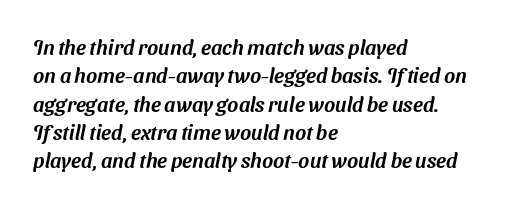
The image shows 21 px text type; set left-aligned, normal line spacing (1.35x), normal letter spacing, not underlined.
